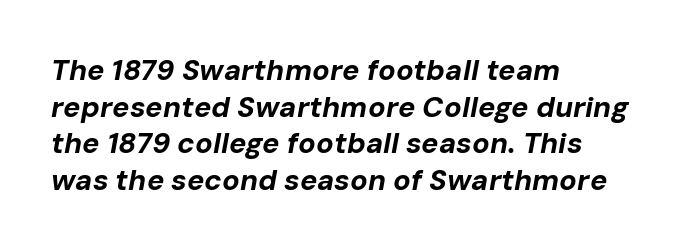
Reading down the column, the eye jumps a familiar distance to each next line. Style check: oblique. Emphasis by weight is at full strength: bold. The rendering anchors every line to the left-hand side.
